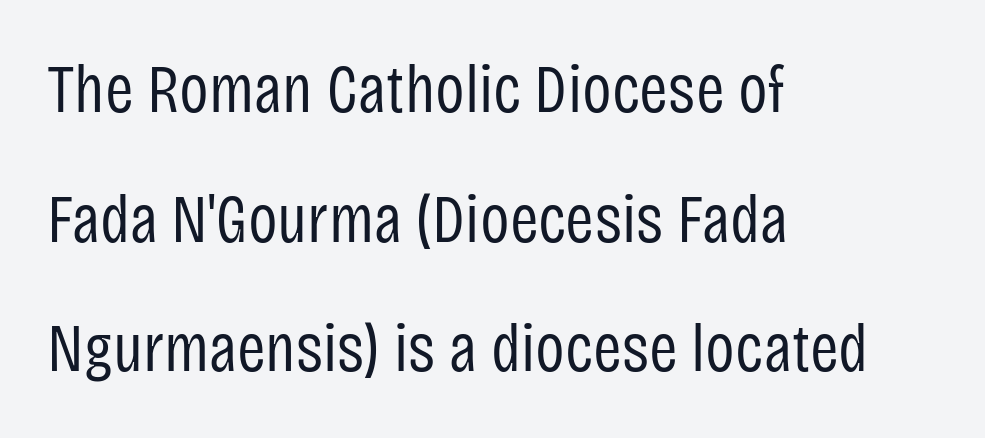
Q: Is the text bold? A: No.
Q: Is the text italic (slanted)? A: No, it is upright.
Q: Is the typeface a serif or a sans-serif typeface? A: Sans-serif.
Q: Is the text underlined? A: No.
Q: How is the paragraph aligned? A: Left-aligned.
Q: Is the spacing between letters normal or unusually wide? A: Normal.
Q: Width (condensed, normal, or wide)? A: Condensed.
Q: Stroke contrast? A: Low.
Q: x-height? A: Large.
Q: Monospaced? A: No.
